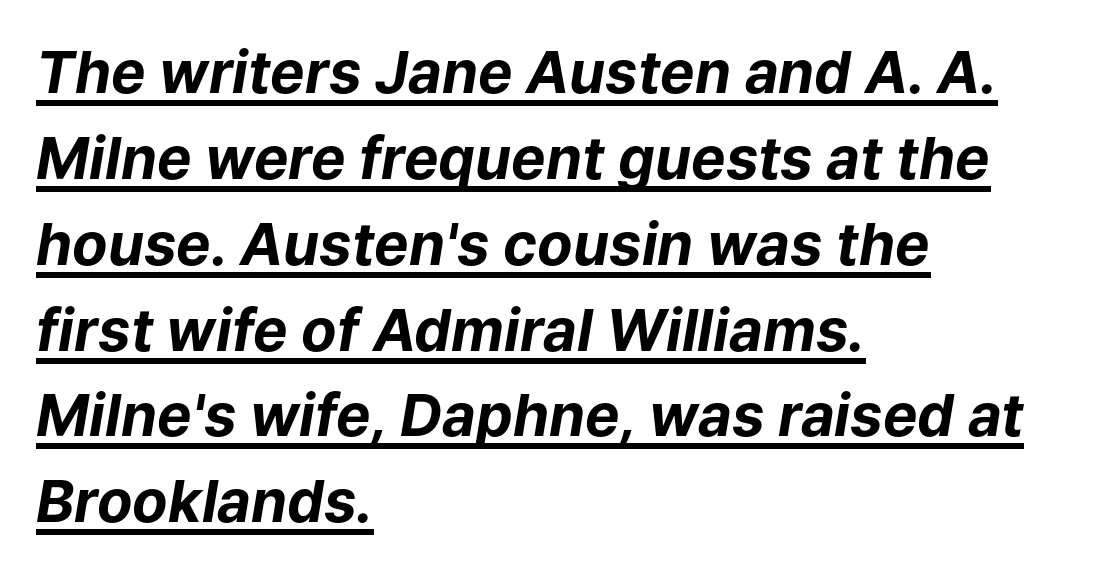
In terms of posture, this sample is oblique. Compared with typical paragraphs, the rows here are spaced about the same. A classic flush-left, rag-right setting is used for this passage. Inter-character spacing is left at the font's built-in metrics. Is the type bold? Yes — the strokes are clearly thick and heavy. The typesetter has applied underlining to the passage shown.
